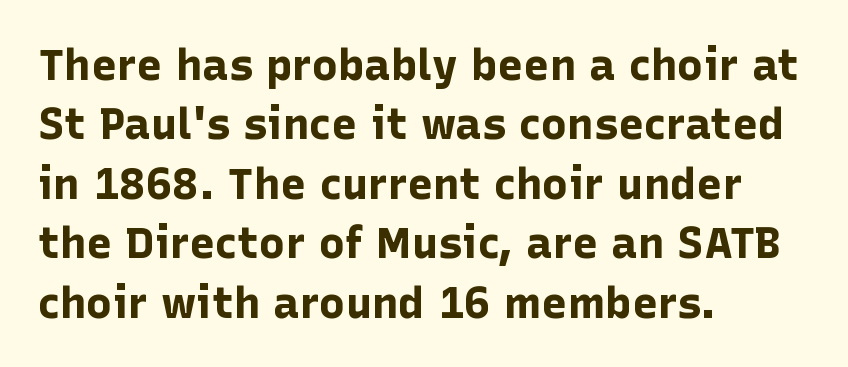
{"serif": "no", "italic": "no", "bold": "yes", "weight": "bold", "width": "normal", "stroke_contrast": "low", "x_height": "medium", "monospaced": "no", "underline": "no", "align": "left", "line_spacing": "normal", "line_spacing_ratio": 1.35, "letter_spacing": "normal", "letter_spacing_em": 0.0, "glyph_px": 44}
